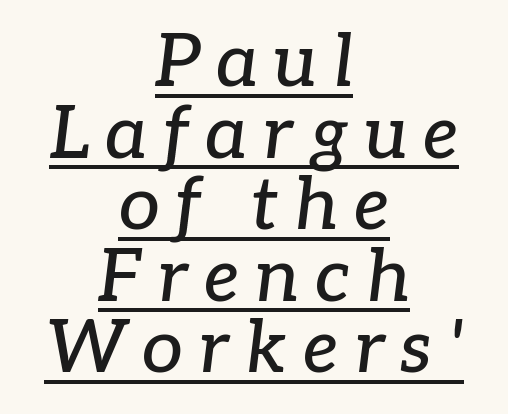
{"serif": "yes", "italic": "yes", "lean": "right", "slant_degrees": 7, "width": "normal", "stroke_contrast": "low", "x_height": "medium", "monospaced": "no", "underline": "yes", "align": "center", "line_spacing": "tight", "line_spacing_ratio": 0.98, "letter_spacing": "wide", "letter_spacing_em": 0.21, "glyph_px": 73}
